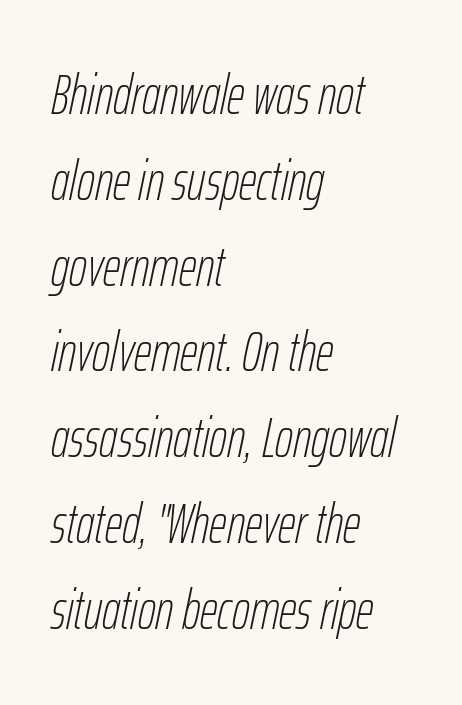
{"italic": "yes", "lean": "right", "slant_degrees": 12, "bold": "no", "weight": "thin", "width": "condensed", "stroke_contrast": "low", "x_height": "medium", "monospaced": "no", "underline": "no", "align": "left", "line_spacing": "normal", "line_spacing_ratio": 1.56, "letter_spacing": "normal", "letter_spacing_em": 0.0, "glyph_px": 55}
